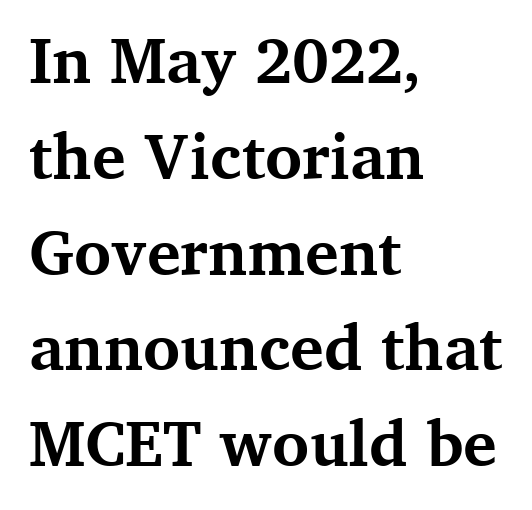
Q: Is the text bold? A: Yes.
Q: Is the text italic (slanted)? A: No, it is upright.
Q: Is the typeface a serif or a sans-serif typeface? A: Serif.
Q: Is the text underlined? A: No.
Q: How is the paragraph aligned? A: Left-aligned.
Q: Is the spacing between letters normal or unusually wide? A: Normal.
Q: Is the spacing between lines tight, normal or loose? A: Normal.
Q: Width (condensed, normal, or wide)? A: Normal.
Q: Stroke contrast? A: Medium.
Q: x-height? A: Medium.
Q: Monospaced? A: No.
